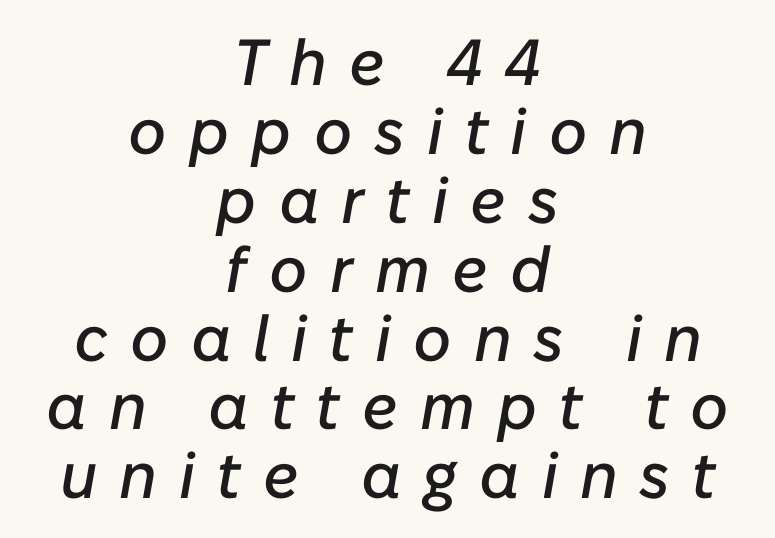
Q: Is the text italic (slanted)? A: Yes, it leans right by about 10 degrees.
Q: Is the text underlined? A: No.
Q: How is the paragraph aligned? A: Centered.
Q: Is the spacing between letters normal or unusually wide? A: Unusually wide.
Q: Is the spacing between lines tight, normal or loose? A: Tight.
Q: Width (condensed, normal, or wide)? A: Normal.
Q: Stroke contrast? A: Low.
Q: x-height? A: Medium.
Q: Monospaced? A: No.
